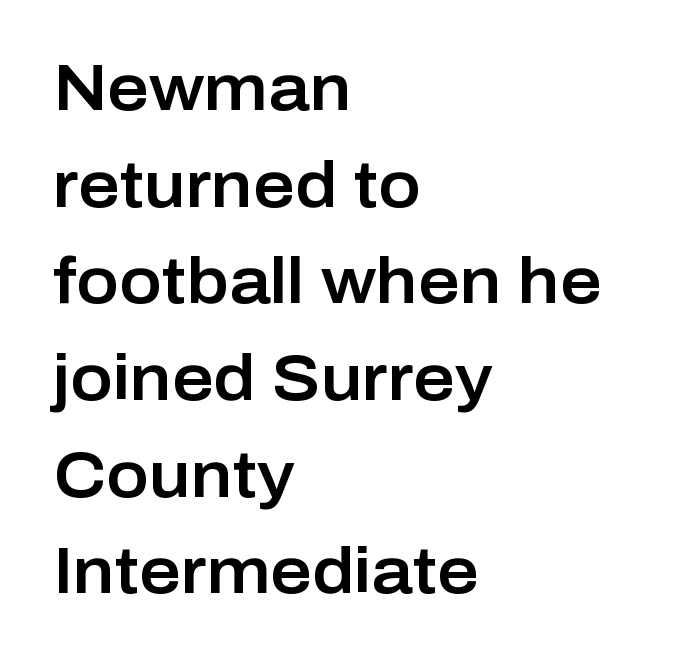
Regular leading. The gaps between neighbouring characters are ordinary and unremarkable. Grotesque or geometric, the face here clearly has no serifs. A typesetter would call this proportional, since set widths differ per character.
